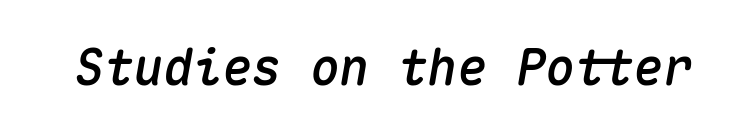
The gap between lines stays unmarked. How are the letters spaced? Ordinarily, with no added tracking. Do the characters align in a grid? Yes, the font is monospaced. You can tell it's italic because the verticals aren't actually vertical.
